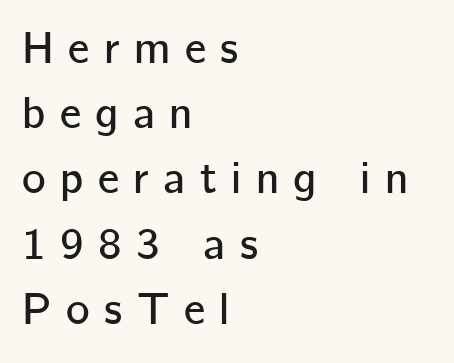
Q: Is the text italic (slanted)? A: No, it is upright.
Q: Is the typeface a serif or a sans-serif typeface? A: Sans-serif.
Q: Is the text underlined? A: No.
Q: How is the paragraph aligned? A: Left-aligned.
Q: Is the spacing between letters normal or unusually wide? A: Unusually wide.
Q: Is the spacing between lines tight, normal or loose? A: Normal.
Q: Width (condensed, normal, or wide)? A: Normal.
Q: Stroke contrast? A: Low.
Q: x-height? A: Medium.
Q: Monospaced? A: No.
